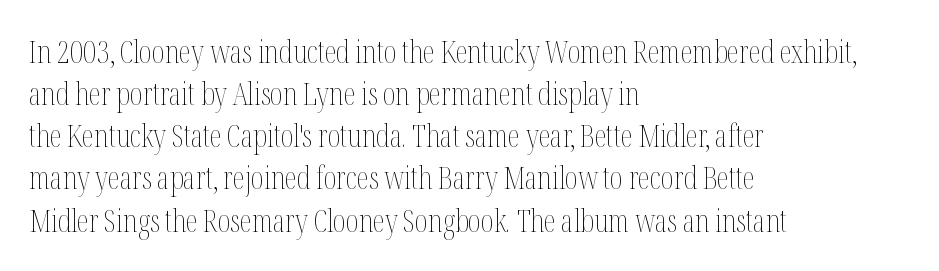
The image shows 31 px thin, condensed type, upright; set left-aligned, normal line spacing (1.36x), normal letter spacing, not underlined; medium stroke contrast and a medium x-height.
